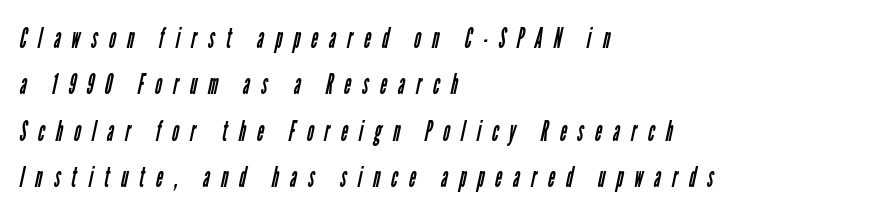
The image shows 29 px regular-weight, condensed sans-serif type; set left-aligned, normal line spacing (1.6x), unusually wide letter spacing (+0.39 em), not underlined; low stroke contrast and a medium x-height.
